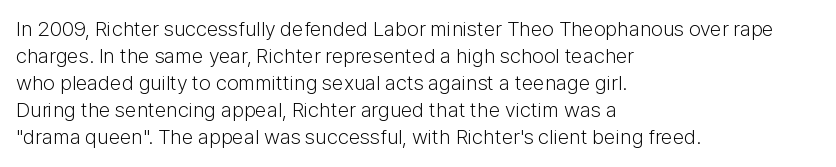
{"italic": "no", "bold": "no", "underline": "no", "align": "left", "line_spacing": "normal", "line_spacing_ratio": 1.29, "letter_spacing": "normal", "letter_spacing_em": 0.0, "glyph_px": 21}
